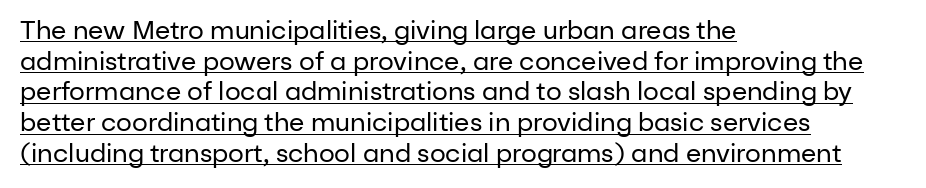
Q: Is the text bold? A: No.
Q: Is the text italic (slanted)? A: No, it is upright.
Q: Is the text underlined? A: Yes.
Q: How is the paragraph aligned? A: Left-aligned.
Q: Is the spacing between letters normal or unusually wide? A: Normal.
